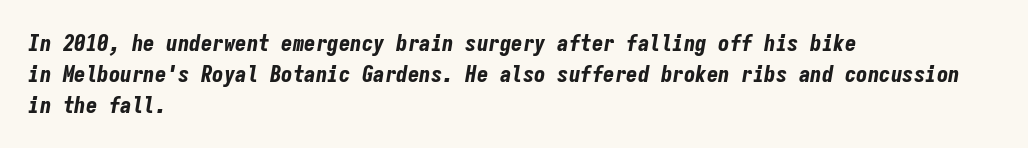
The strip under each line holds only bare page. Successive baselines arrive at the customary interval. The glyphs have the mass of a bold cut. The type is set solid horizontally, with unmodified tracking. Rendered with sloped, italic letterforms.
